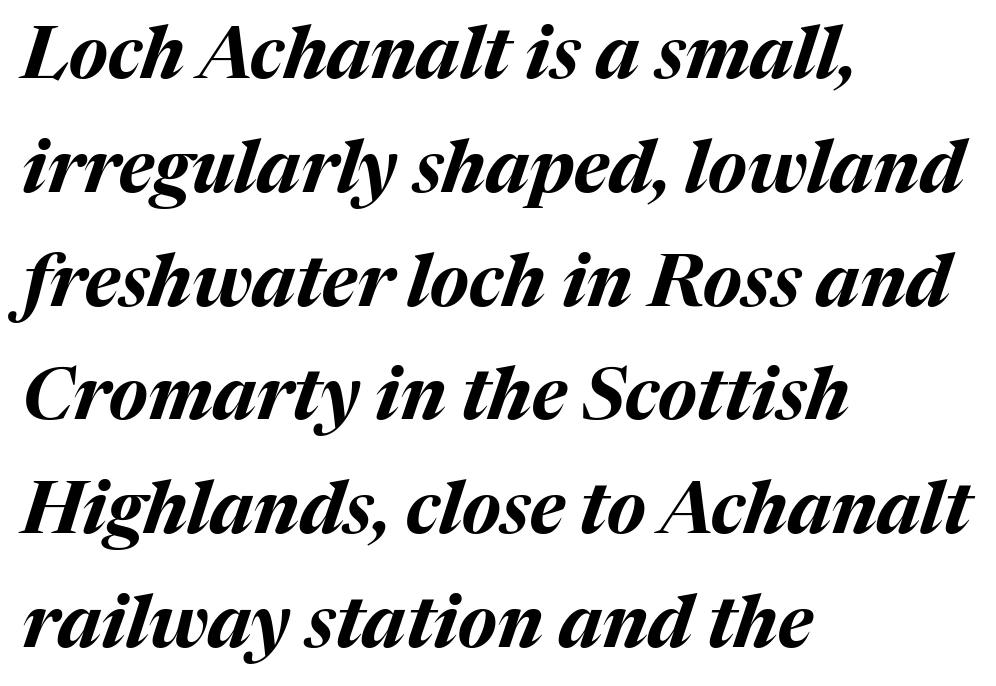
The image shows 72 px bold type, italic (leaning right); set left-aligned, normal line spacing (1.58x), normal letter spacing, not underlined; medium stroke contrast and a medium x-height.
